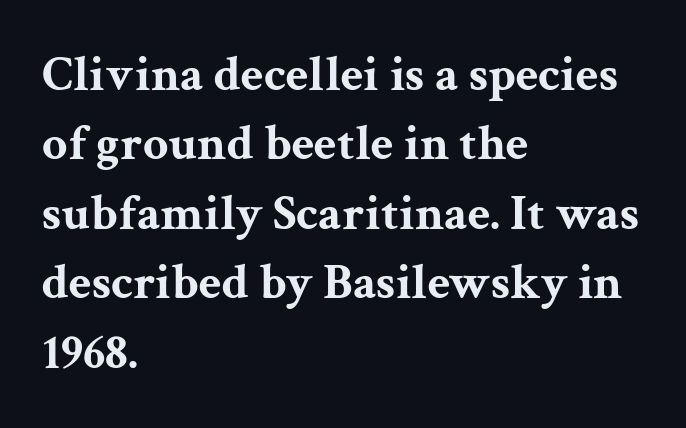
The image shows 50 px bold, wide serif type, upright; set left-aligned, normal line spacing (1.39x), normal letter spacing, not underlined; medium stroke contrast and a medium x-height.
